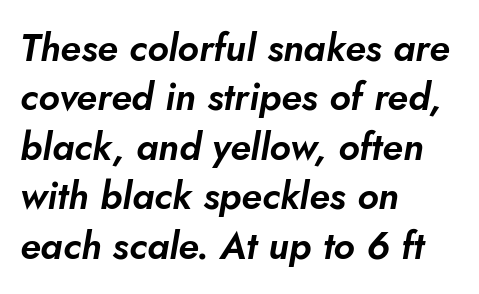
The image shows 38 px text type, italic (leaning right); set left-aligned, normal line spacing (1.3x), normal letter spacing, not underlined; low stroke contrast and a small x-height.
